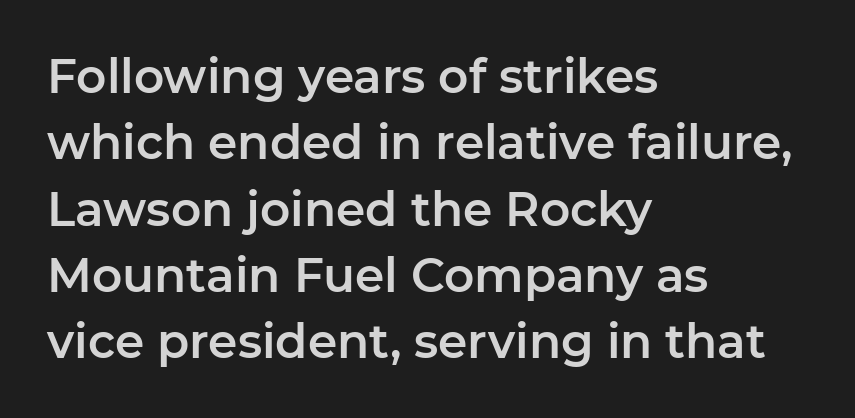
Q: Is the text italic (slanted)? A: No, it is upright.
Q: Is the typeface a serif or a sans-serif typeface? A: Sans-serif.
Q: Is the text underlined? A: No.
Q: How is the paragraph aligned? A: Left-aligned.
Q: Is the spacing between letters normal or unusually wide? A: Normal.
Q: Is the spacing between lines tight, normal or loose? A: Normal.
Q: Width (condensed, normal, or wide)? A: Normal.
Q: Stroke contrast? A: Low.
Q: x-height? A: Medium.
Q: Monospaced? A: No.
